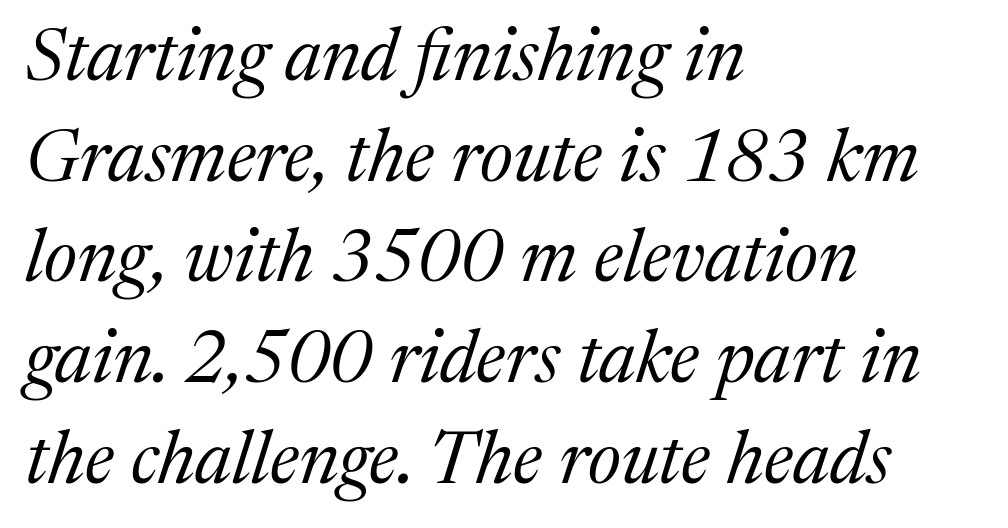
{"serif": "yes", "italic": "yes", "lean": "right", "slant_degrees": 17, "bold": "no", "weight": "regular", "width": "normal", "stroke_contrast": "medium", "x_height": "medium", "monospaced": "no", "underline": "no", "align": "left", "line_spacing": "normal", "line_spacing_ratio": 1.36, "letter_spacing": "normal", "letter_spacing_em": 0.0, "glyph_px": 74}
